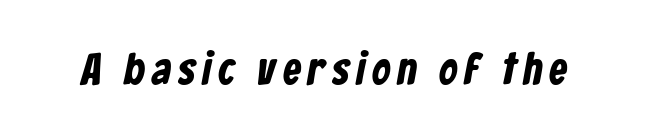
{"serif": "no", "bold": "yes", "weight": "bold", "width": "condensed", "stroke_contrast": "low", "x_height": "medium", "monospaced": "no", "underline": "no", "glyph_px": 45}
